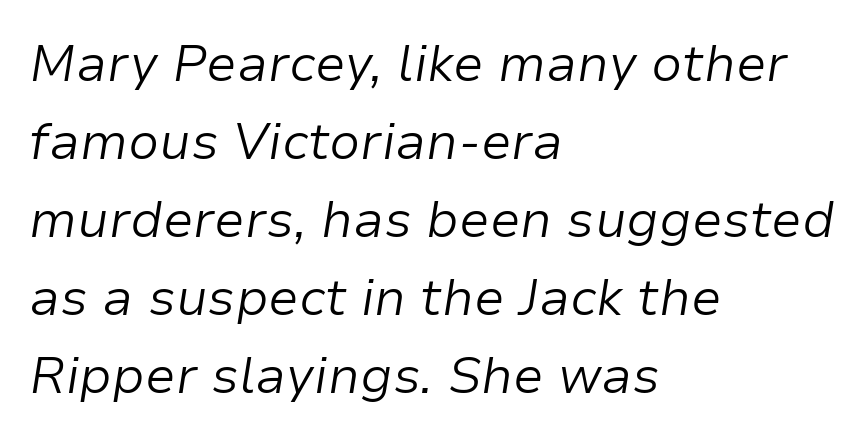
Q: Is the text bold? A: No.
Q: Is the text italic (slanted)? A: Yes, it leans right by about 9 degrees.
Q: Is the text underlined? A: No.
Q: How is the paragraph aligned? A: Left-aligned.
Q: Is the spacing between letters normal or unusually wide? A: Normal.
Q: Is the spacing between lines tight, normal or loose? A: Normal.
Q: Width (condensed, normal, or wide)? A: Normal.
Q: Stroke contrast? A: Low.
Q: x-height? A: Medium.
Q: Monospaced? A: No.
